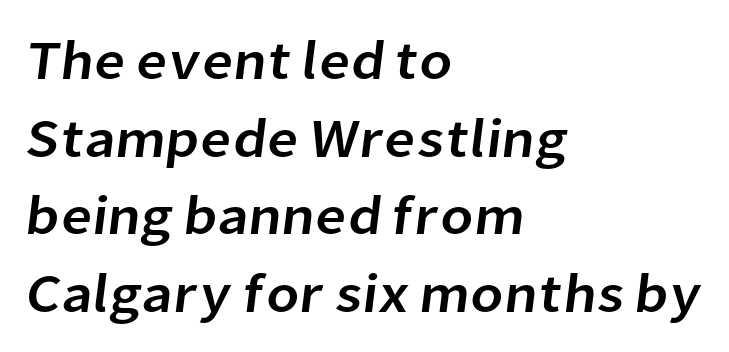
Q: Is the typeface a serif or a sans-serif typeface? A: Sans-serif.
Q: Is the text underlined? A: No.
Q: How is the paragraph aligned? A: Left-aligned.
Q: Is the spacing between letters normal or unusually wide? A: Normal.
Q: Is the spacing between lines tight, normal or loose? A: Normal.
Q: Width (condensed, normal, or wide)? A: Normal.
Q: Stroke contrast? A: Low.
Q: x-height? A: Medium.
Q: Monospaced? A: No.
